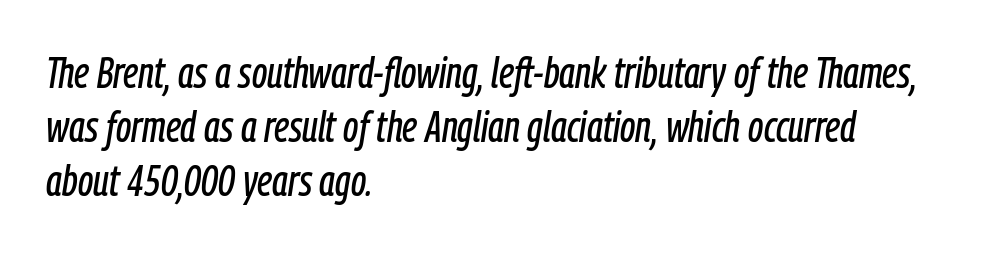
Teacher's note: observe the even left margin — that is flush-left alignment. Successive baselines arrive at the customary interval. A typesetter would call this proportional, since set widths differ per character. Style check: oblique.
